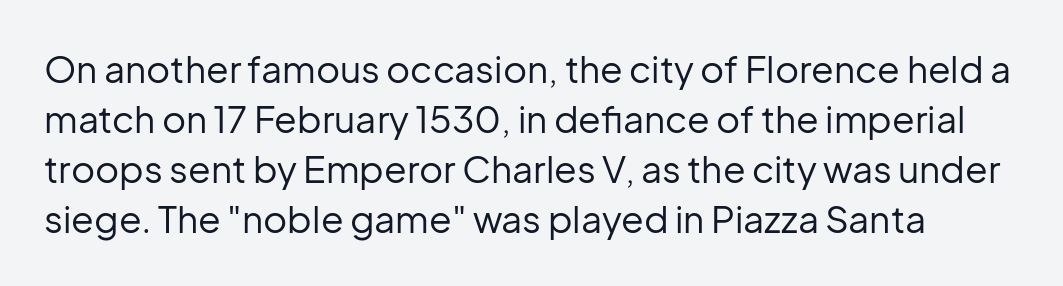
{"serif": "no", "italic": "no", "bold": "no", "weight": "regular", "width": "normal", "stroke_contrast": "low", "x_height": "medium", "monospaced": "no", "underline": "no", "line_spacing": "normal", "line_spacing_ratio": 1.35, "letter_spacing": "normal", "letter_spacing_em": 0.0, "glyph_px": 37}
